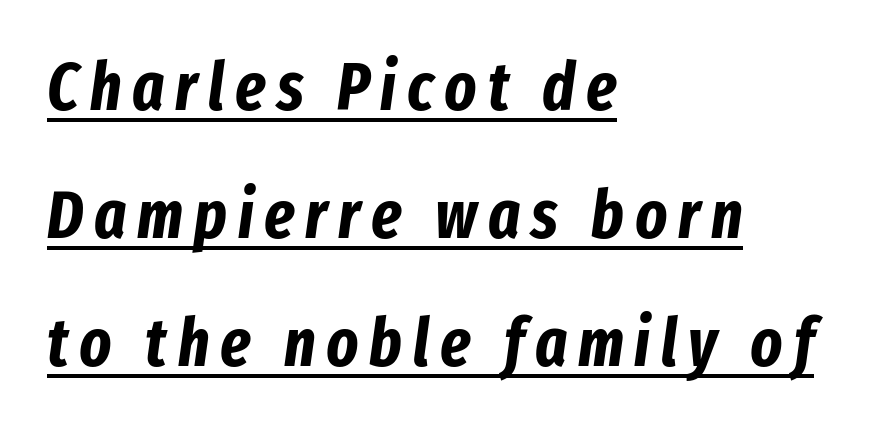
Heft: maximum for text — a bold. Check the space under the baseline: a stroke is drawn there. The lines are spread far apart with generous leading. Tall strokes in this sample are angled rather than plumb.
